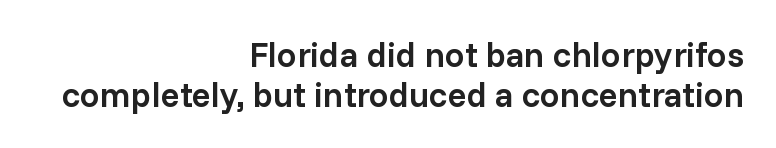
The image shows 35 px semibold sans-serif type, upright; set right-aligned, tight line spacing (1.14x), normal letter spacing, not underlined; low stroke contrast and a medium x-height.
